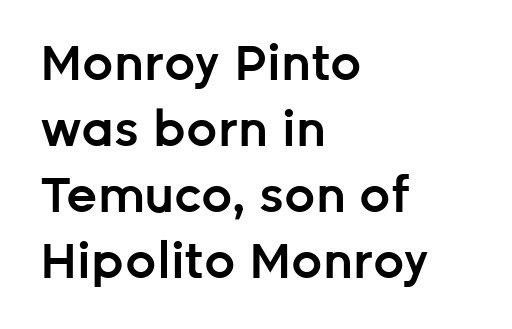
There is no visible air inserted between adjacent glyphs. Characters remain perfectly vertical along every line. The compositor pushed each line to the left boundary. A bare baseline throughout the passage. Font category for this specimen: sans-serif. This sample has the flowing, uneven cadence of proportional lettering.
